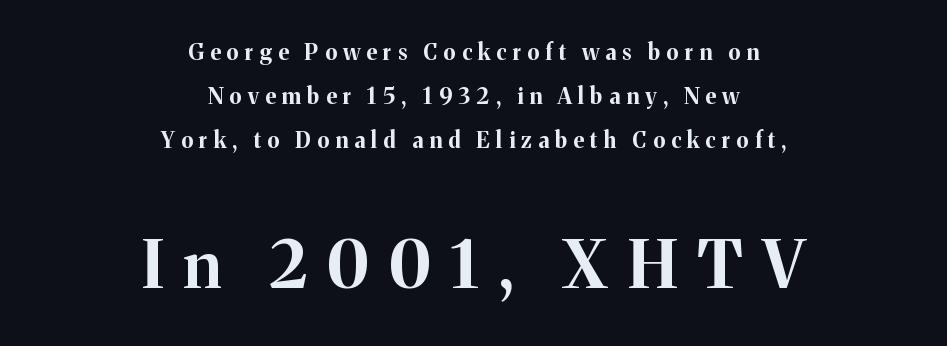
Q: Is the text bold? A: Yes.
Q: Is the text italic (slanted)? A: No, it is upright.
Q: Is the typeface a serif or a sans-serif typeface? A: Serif.
Q: Is the text underlined? A: No.
Q: How is the paragraph aligned? A: Centered.
Q: Is the spacing between letters normal or unusually wide? A: Unusually wide.
Q: Is the spacing between lines tight, normal or loose? A: Loose.
Q: Which block of text is set in a larger size, the first (top) or the second (bottom)? A: The second (bottom) one.
Q: Width (condensed, normal, or wide)? A: Normal.
Q: Stroke contrast? A: Medium.
Q: x-height? A: Medium.
Q: Monospaced? A: No.
